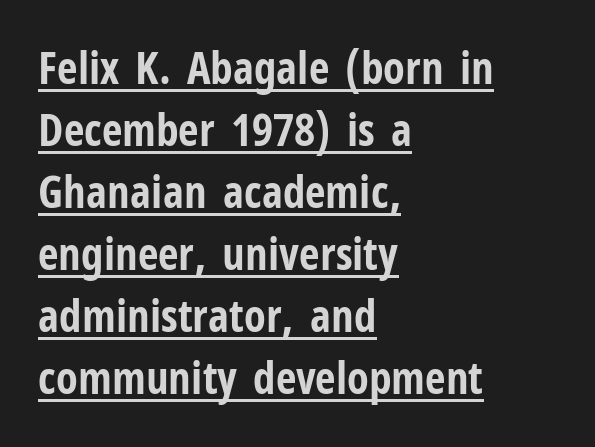
Q: Is the text bold? A: Yes.
Q: Is the text italic (slanted)? A: No, it is upright.
Q: Is the typeface a serif or a sans-serif typeface? A: Sans-serif.
Q: Is the text underlined? A: Yes.
Q: How is the paragraph aligned? A: Left-aligned.
Q: Is the spacing between letters normal or unusually wide? A: Normal.
Q: Is the spacing between lines tight, normal or loose? A: Normal.
Q: Width (condensed, normal, or wide)? A: Condensed.
Q: Stroke contrast? A: Low.
Q: x-height? A: Medium.
Q: Monospaced? A: No.
